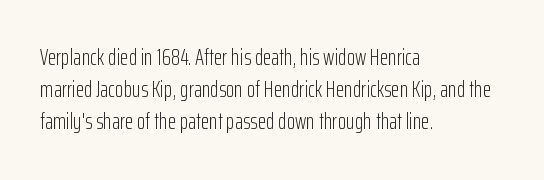
Q: Is the text bold? A: No.
Q: Is the text italic (slanted)? A: No, it is upright.
Q: Is the text underlined? A: No.
Q: How is the paragraph aligned? A: Left-aligned.
Q: Is the spacing between letters normal or unusually wide? A: Normal.
Q: Is the spacing between lines tight, normal or loose? A: Normal.
